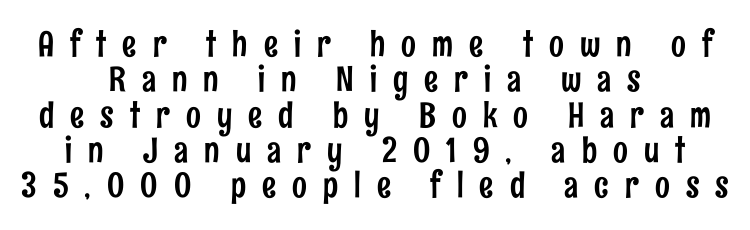
The image shows 35 px condensed sans-serif type, upright; set centered, tight line spacing (1.01x), unusually wide letter spacing (+0.46 em), not underlined; low stroke contrast and a medium x-height.
